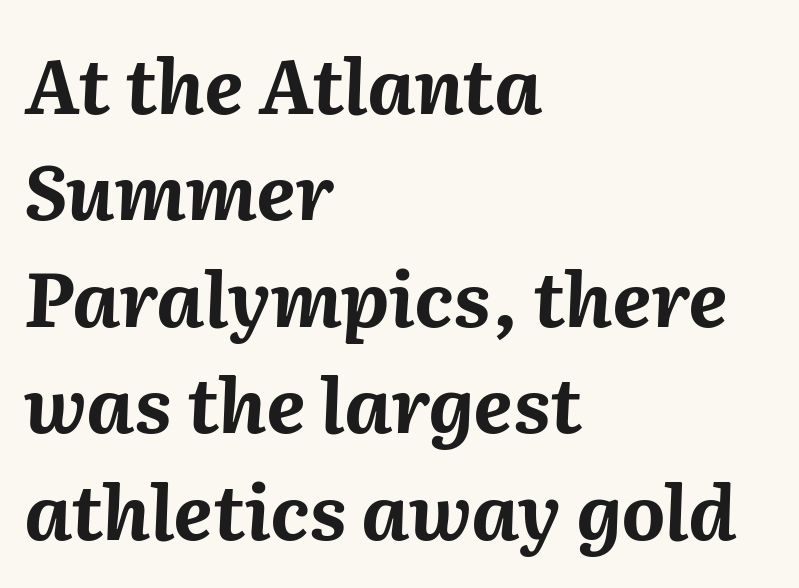
A clean baseline with only descenders dipping below it. The ragged edge is on the right, which tells us the setting is flush left. The specimen reads as italic at a glance. You'd pick this weight for a headline — it's a proper bold. Interline gaps are of average width in this sample. The passage shown has conventional tracking throughout.
